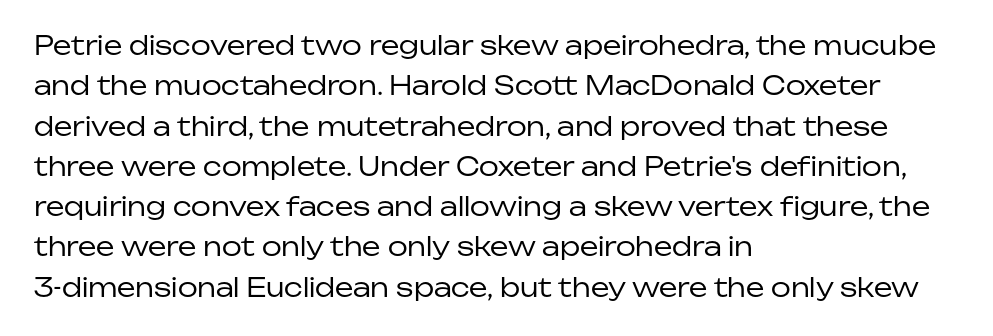
Q: Is the text bold? A: No.
Q: Is the text italic (slanted)? A: No, it is upright.
Q: Is the text underlined? A: No.
Q: How is the paragraph aligned? A: Left-aligned.
Q: Is the spacing between letters normal or unusually wide? A: Normal.
Q: Is the spacing between lines tight, normal or loose? A: Normal.
